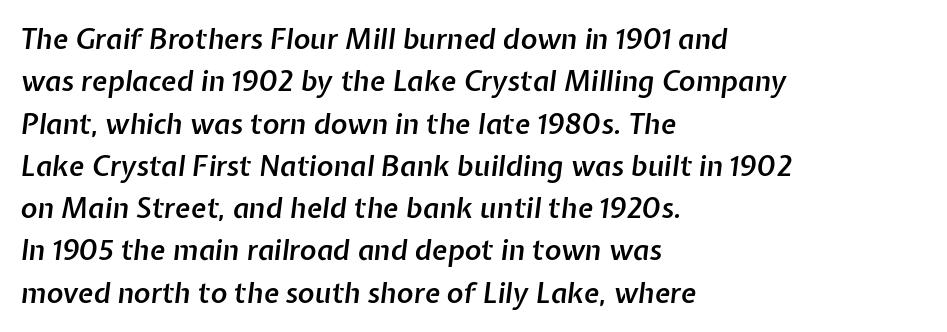
These lines are rendered in a variable-pitch font. The rendering keeps characters at their native spacing. An italicized treatment has been applied to the whole sample. Reading down the block, your eye returns to a fixed left position each line.
